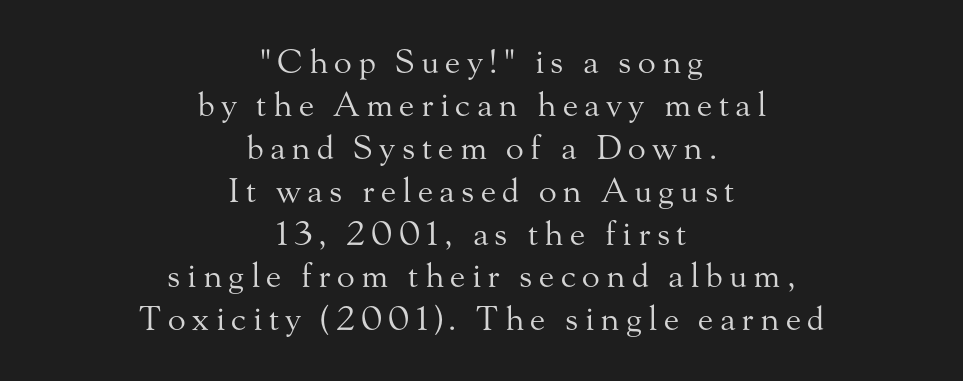
Q: Is the text bold? A: No.
Q: Is the text italic (slanted)? A: No, it is upright.
Q: Is the typeface a serif or a sans-serif typeface? A: Serif.
Q: Is the text underlined? A: No.
Q: How is the paragraph aligned? A: Centered.
Q: Is the spacing between lines tight, normal or loose? A: Normal.
Q: Width (condensed, normal, or wide)? A: Normal.
Q: Stroke contrast? A: Medium.
Q: x-height? A: Small.
Q: Monospaced? A: No.
